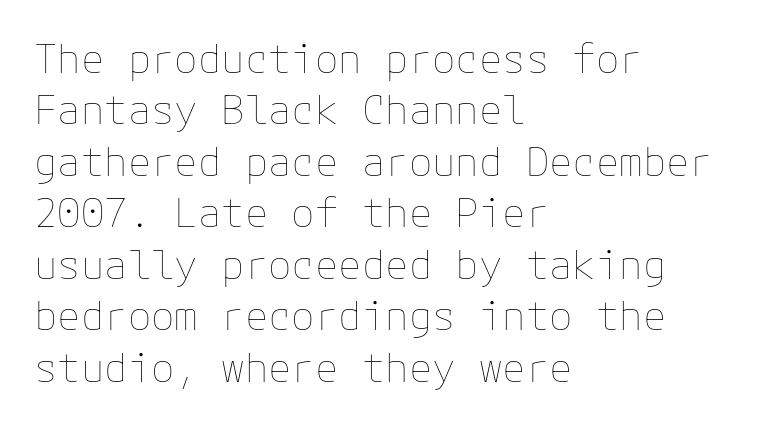
The image shows 39 px thin type, upright; set left-aligned, normal line spacing (1.32x), normal letter spacing, not underlined; low stroke contrast and a medium x-height.
